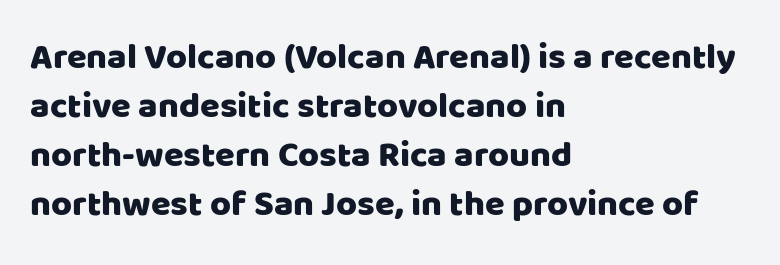
The line texture is even and compact thanks to regular tracking. These lines are composed in type without serifs. Whoever set this chose a conventional vertical rhythm. This rendering features lettering with no underline.
